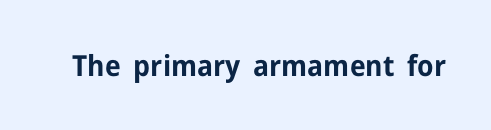
The image shows 29 px bold sans-serif type, upright; set normal letter spacing, not underlined; low stroke contrast and a medium x-height.
